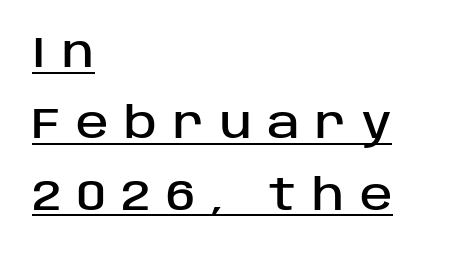
Q: Is the text italic (slanted)? A: No, it is upright.
Q: Is the typeface a serif or a sans-serif typeface? A: Sans-serif.
Q: Is the text underlined? A: Yes.
Q: How is the paragraph aligned? A: Left-aligned.
Q: Is the spacing between letters normal or unusually wide? A: Unusually wide.
Q: Is the spacing between lines tight, normal or loose? A: Normal.
Q: Width (condensed, normal, or wide)? A: Normal.
Q: Stroke contrast? A: Low.
Q: x-height? A: Large.
Q: Monospaced? A: No.
